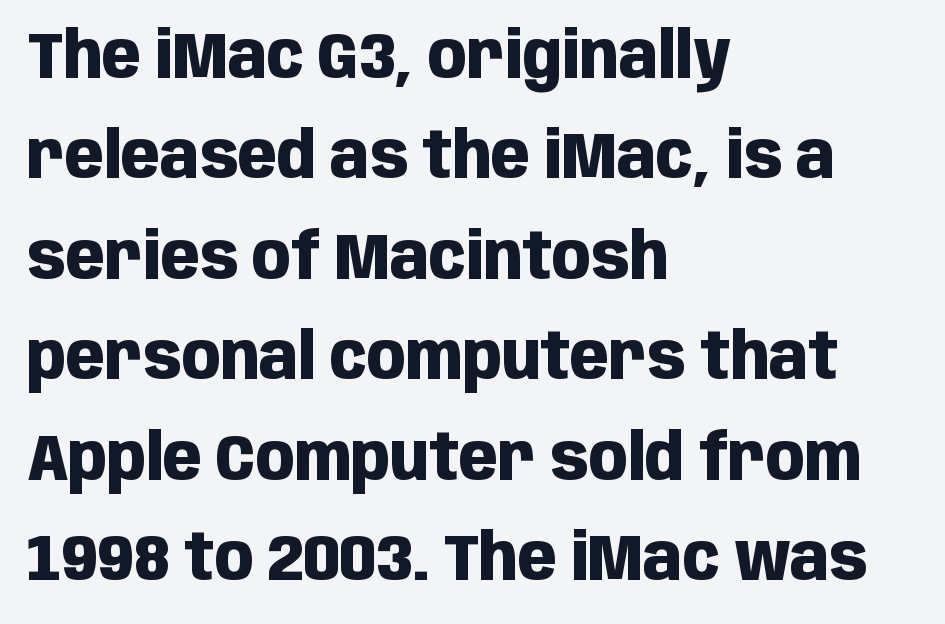
The image shows 64 px heavy, condensed sans-serif type, upright; set left-aligned, normal line spacing (1.57x), normal letter spacing, not underlined; low stroke contrast and a large x-height.
